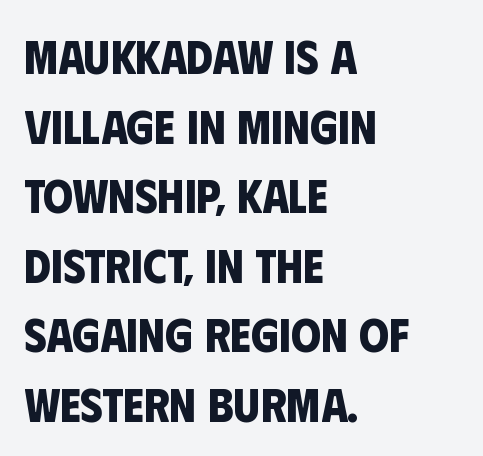
{"serif": "no", "bold": "yes", "weight": "bold", "width": "condensed", "stroke_contrast": "low", "x_height": "large", "monospaced": "no", "underline": "no", "align": "left", "line_spacing": "normal", "line_spacing_ratio": 1.45, "letter_spacing": "normal", "letter_spacing_em": 0.0, "glyph_px": 48}
